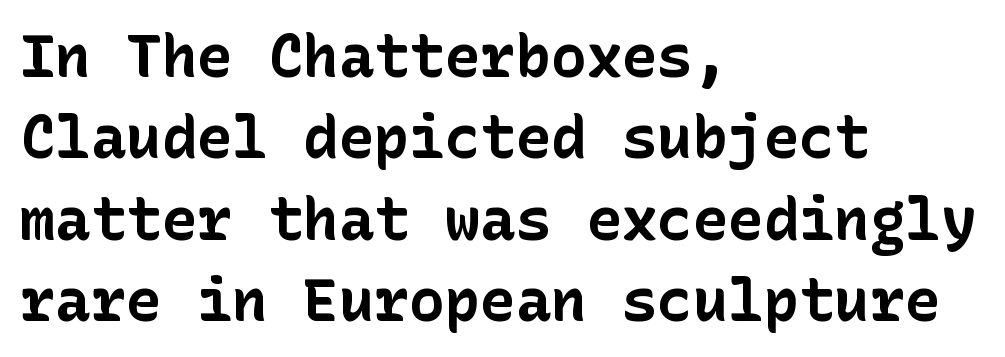
{"serif": "no", "italic": "no", "bold": "yes", "weight": "bold", "width": "normal", "stroke_contrast": "low", "x_height": "medium", "underline": "no", "align": "left", "line_spacing": "normal", "line_spacing_ratio": 1.38, "letter_spacing": "normal", "letter_spacing_em": 0.0, "glyph_px": 59}
